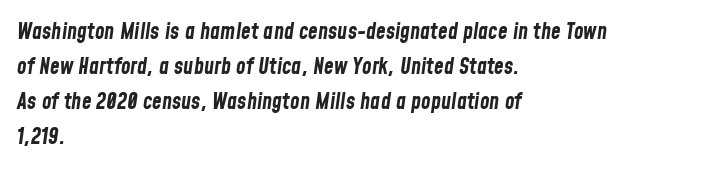
{"italic": "yes", "lean": "right", "slant_degrees": 8, "bold": "yes", "underline": "no", "align": "left", "line_spacing": "normal", "line_spacing_ratio": 1.59, "letter_spacing": "normal", "letter_spacing_em": 0.0, "glyph_px": 22}
